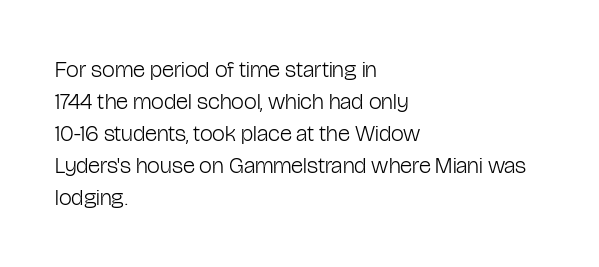
Q: Is the text bold? A: No.
Q: Is the text italic (slanted)? A: No, it is upright.
Q: Is the text underlined? A: No.
Q: How is the paragraph aligned? A: Left-aligned.
Q: Is the spacing between letters normal or unusually wide? A: Normal.
Q: Is the spacing between lines tight, normal or loose? A: Normal.
